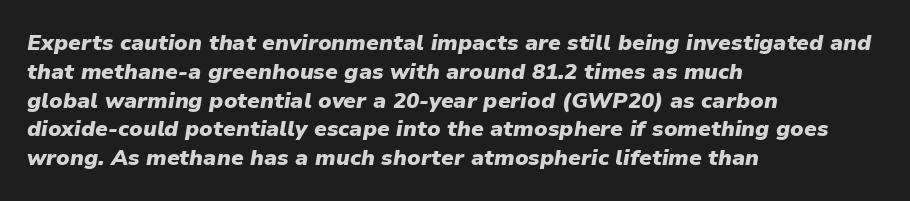
The image shows 22 px bold type, italic (leaning right); set left-aligned, normal line spacing (1.31x), normal letter spacing, not underlined.
